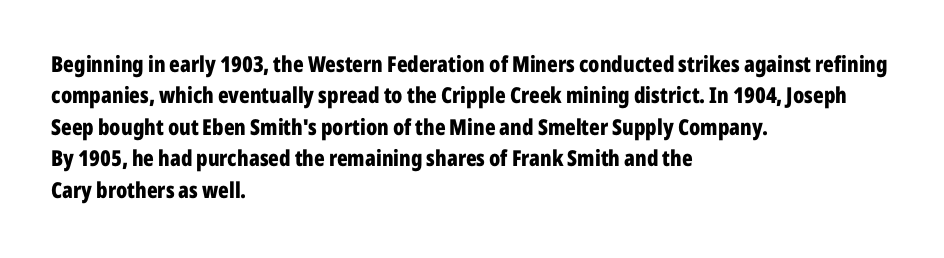
The vertical gap from one line to the next is medium. Bold? Absolutely — the strokes are thick and heavy. Plain, unruled lines of type. The ragged edge is on the right, which tells us the setting is flush left.
